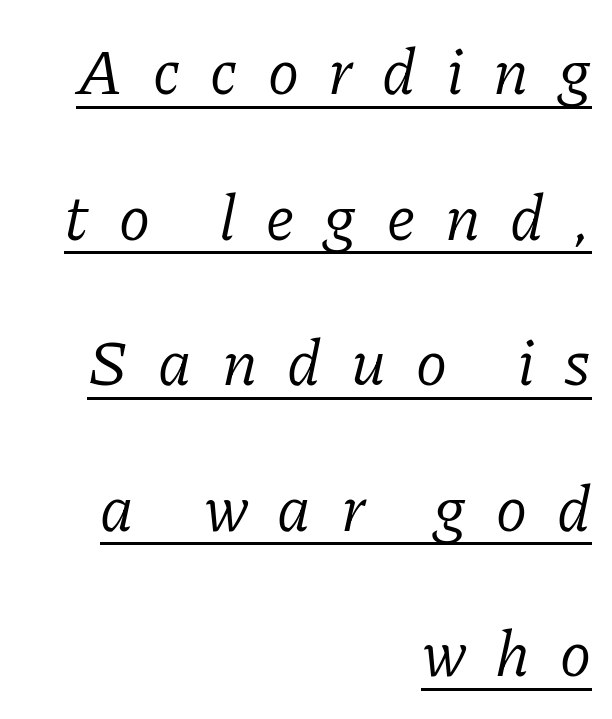
{"serif": "yes", "italic": "yes", "lean": "right", "slant_degrees": 11, "bold": "no", "weight": "light", "width": "normal", "stroke_contrast": "low", "x_height": "medium", "monospaced": "no", "underline": "yes", "align": "right", "line_spacing": "loose", "line_spacing_ratio": 2.24, "letter_spacing": "wide", "letter_spacing_em": 0.46, "glyph_px": 65}
